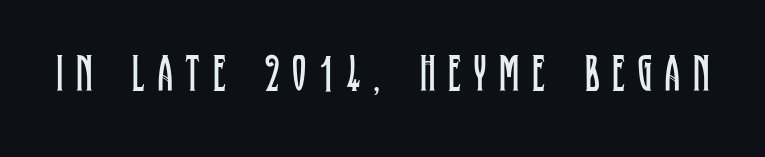
Small tapered or slab feet sit at the stroke ends, so this counts as serif. Students, note that the glyphs here are deliberately spaced far apart. Unlike italic type, these characters show no tilt at all. These lines are rendered in a variable-pitch font.
